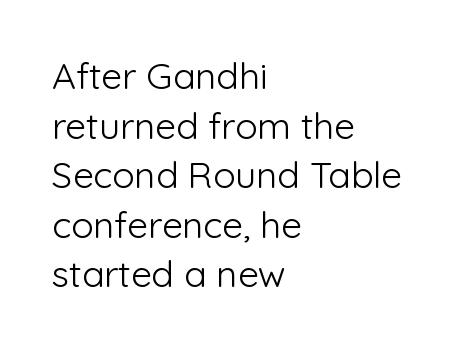
Serifs: no, the terminals of the letterforms are clean. If you drew a line through each stem, it would be perfectly vertical. Each line starts at the same left margin while the right side varies. Successive baselines arrive at the customary interval. The passage shown is typed in a proportional face where columns would drift. Between one letter and the next there's only the usual sliver of space.
